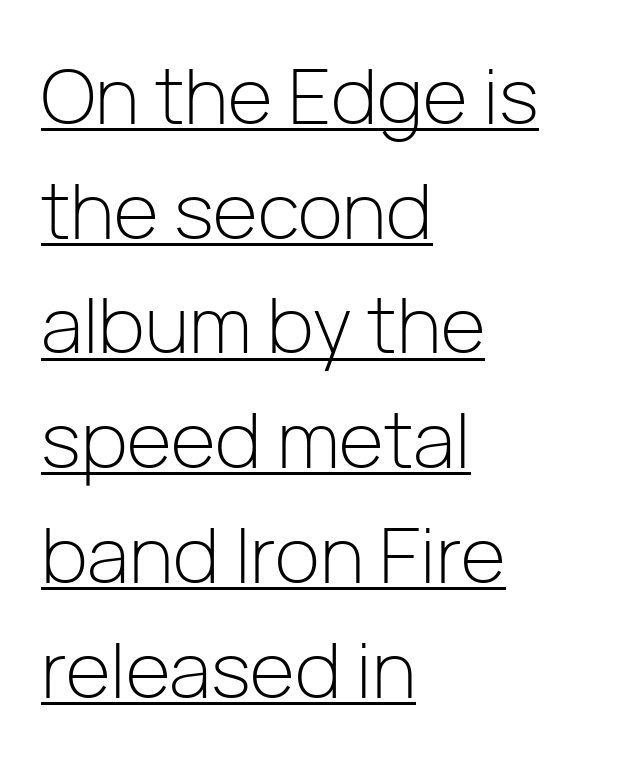
These lines are rendered in a variable-pitch font. These lines keep a tight, regular rhythm from letter to letter. The leading is moderate, giving the passage an even texture. If you drew a ruler down the left edge, every line would touch it. You can tell it's not italic because the verticals are truly vertical. Does the type have serifs? No, each stem ends abruptly.
